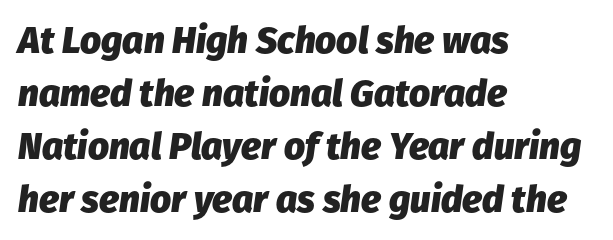
This sample has the flowing, uneven cadence of proportional lettering. Vertically, the passage feels balanced, rows spaced as you'd expect. Look at the tracking — it's just the regular setting, nothing added. Descenders hang freely into open space. The letters are bold, with thick, heavy strokes.
